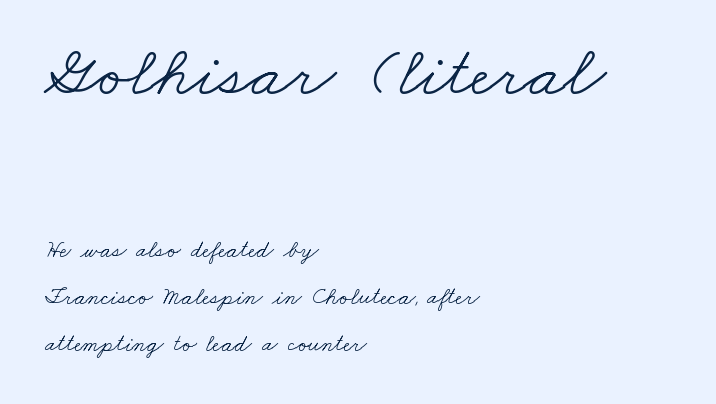
Q: Is the text bold? A: No.
Q: Is the typeface a serif or a sans-serif typeface? A: Serif.
Q: Is the text underlined? A: No.
Q: How is the paragraph aligned? A: Left-aligned.
Q: Is the spacing between letters normal or unusually wide? A: Normal.
Q: Is the spacing between lines tight, normal or loose? A: Loose.
Q: Which block of text is set in a larger size, the first (top) or the second (bottom)? A: The first (top) one.
Q: Width (condensed, normal, or wide)? A: Wide.
Q: Stroke contrast? A: Low.
Q: x-height? A: Small.
Q: Monospaced? A: No.
